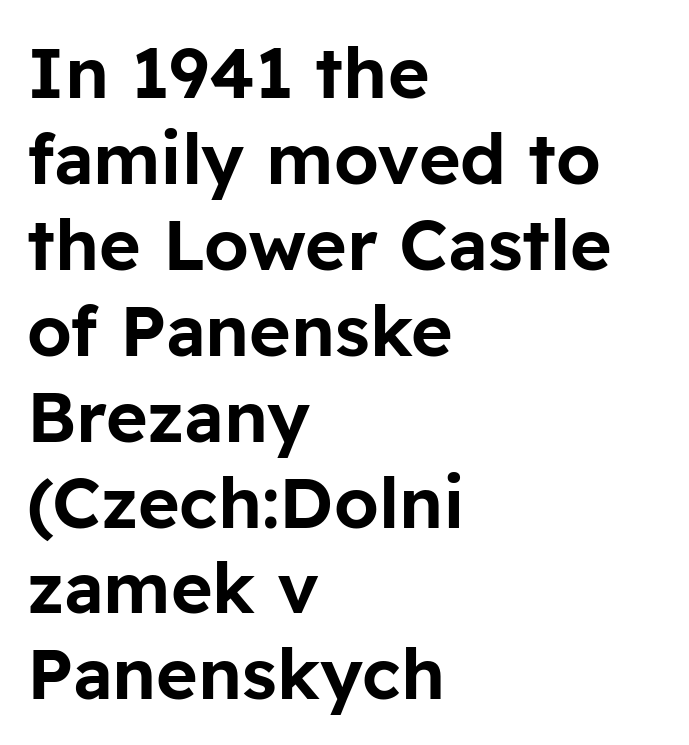
The image shows 71 px sans-serif type, upright; set left-aligned, line spacing 1.21x, normal letter spacing, not underlined; low stroke contrast and a medium x-height.
